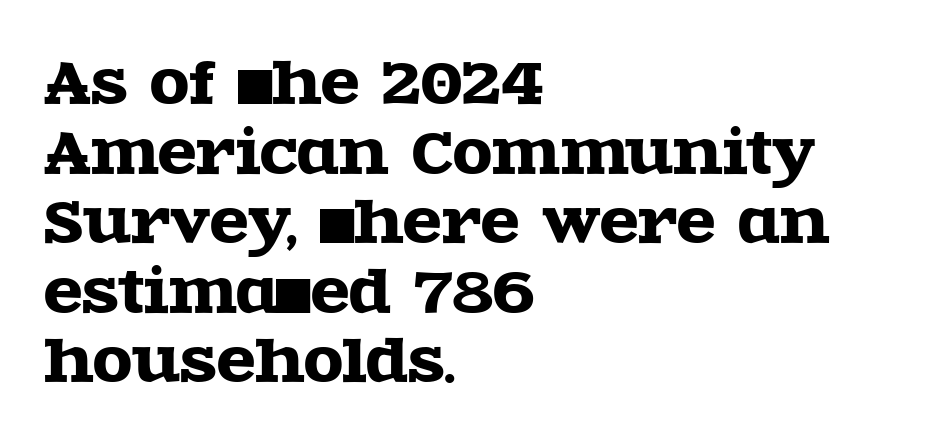
The image shows 57 px wide serif type, upright; set left-aligned, line spacing 1.22x, normal letter spacing, not underlined; a large x-height.
